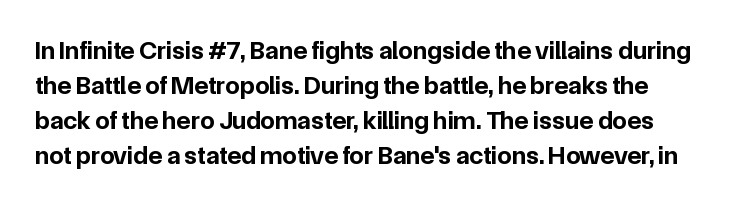
{"italic": "no", "bold": "yes", "underline": "no", "line_spacing": "normal", "line_spacing_ratio": 1.34, "letter_spacing": "normal", "letter_spacing_em": 0.0, "glyph_px": 26}
